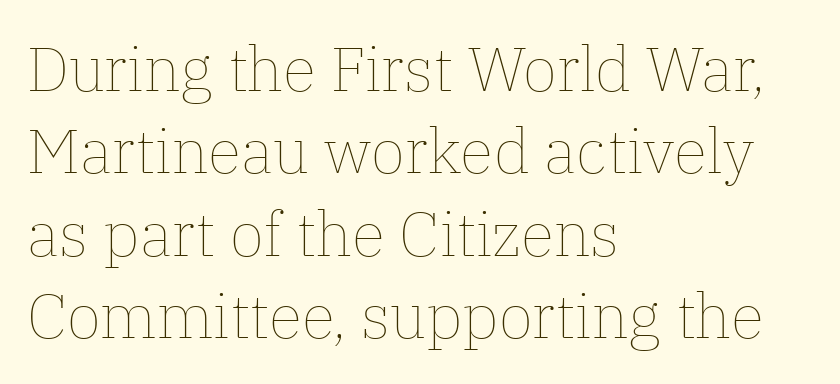
Spacing verdict: proportional, widths tailored to each character. Upright lettering throughout. A quiet, ordinary-to-light weight characterises the typeface. The setting favours the left margin, as ordinary paragraphs usually do. Lines of text with bare space underneath.
